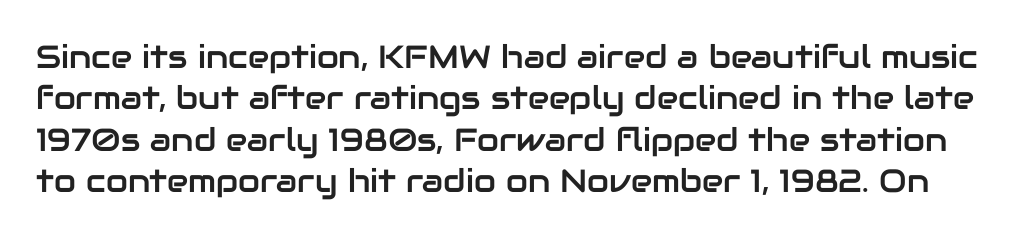
The image shows 32 px sans-serif type, upright; set normal line spacing (1.29x), normal letter spacing, not underlined; low stroke contrast and a medium x-height.
